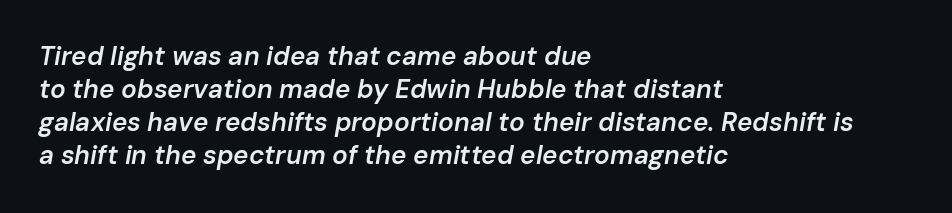
The image shows 26 px text type, italic (leaning right); set left-aligned, normal line spacing (1.27x), normal letter spacing, not underlined.
